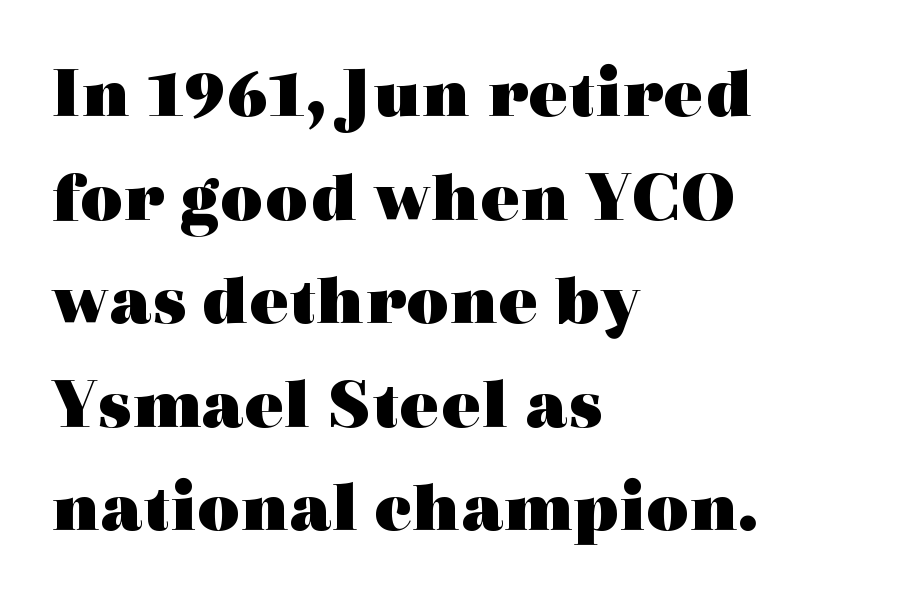
The image shows 74 px heavy, wide serif type, upright; set left-aligned, normal line spacing (1.4x), normal letter spacing, not underlined; a medium x-height.
